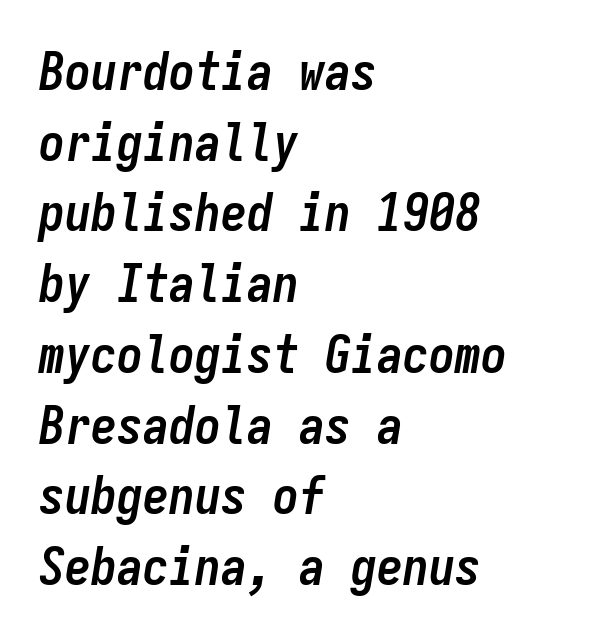
The letterforms sit shoulder to shoulder at normal distance. Horizontal alignment here is leftward, the default for most running prose. The glyphs have the mass of a bold cut. This rendering features lettering with no underline.
